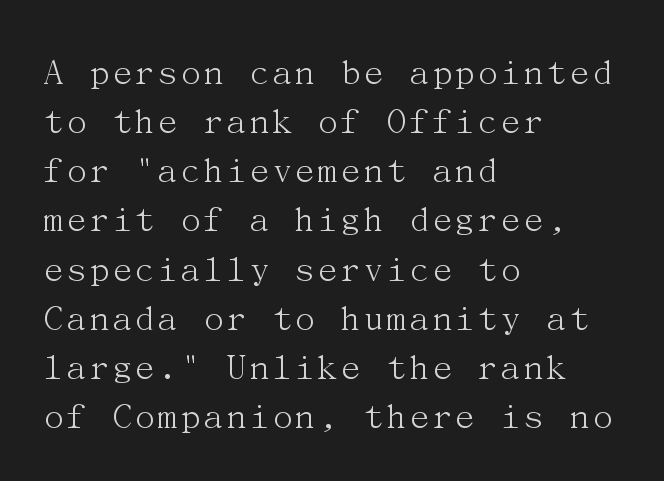
{"serif": "yes", "italic": "no", "bold": "no", "weight": "light", "width": "normal", "stroke_contrast": "medium", "x_height": "medium", "underline": "no", "align": "left", "line_spacing": "normal", "line_spacing_ratio": 1.26, "letter_spacing": "normal", "letter_spacing_em": 0.0, "glyph_px": 39}
